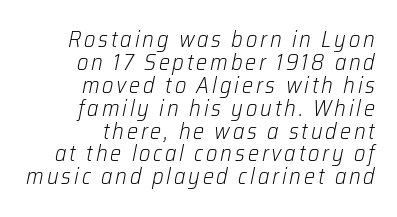
The image shows 22 px text type, italic (leaning right); set right-aligned, tight line spacing (1.04x), not underlined.
